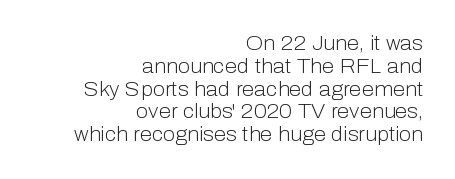
{"italic": "no", "bold": "no", "underline": "no", "align": "right", "line_spacing": "tight", "line_spacing_ratio": 1.14, "letter_spacing": "normal", "letter_spacing_em": 0.0, "glyph_px": 20}
